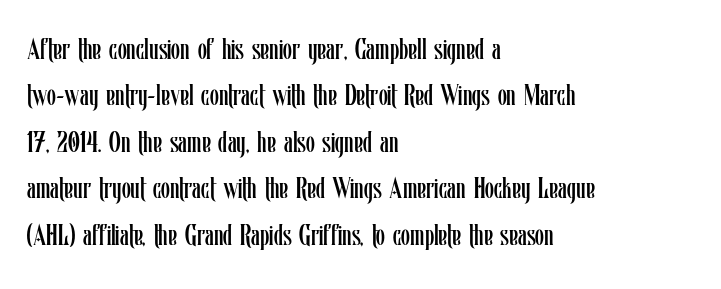
Q: Is the text bold? A: No.
Q: Is the text italic (slanted)? A: No, it is upright.
Q: Is the text underlined? A: No.
Q: How is the paragraph aligned? A: Left-aligned.
Q: Is the spacing between letters normal or unusually wide? A: Normal.
Q: Is the spacing between lines tight, normal or loose? A: Normal.
Q: Width (condensed, normal, or wide)? A: Condensed.
Q: Stroke contrast? A: Low.
Q: x-height? A: Medium.
Q: Monospaced? A: No.
